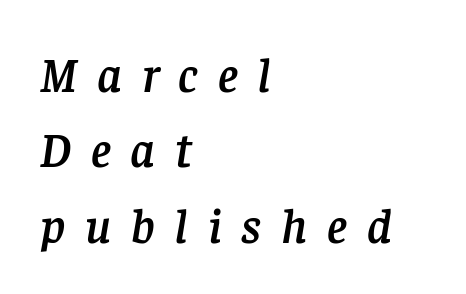
Every character sits at an angle, as italics do. The words here are not underlined. Substantial extra tracking has been applied to these lines. The space between consecutive lines is moderate. Proportional: the letters do not fall into vertical columns.
